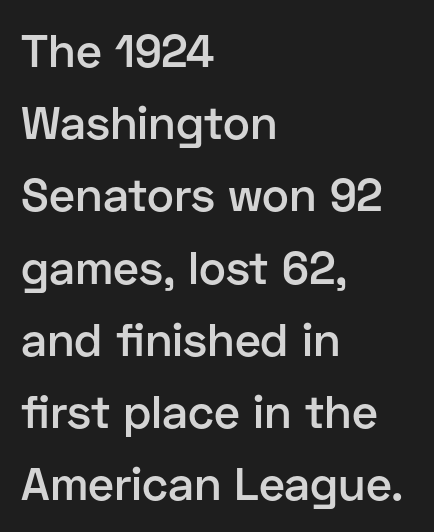
Q: Is the text bold? A: Semi-bold.
Q: Is the text italic (slanted)? A: No, it is upright.
Q: Is the typeface a serif or a sans-serif typeface? A: Sans-serif.
Q: Is the text underlined? A: No.
Q: How is the paragraph aligned? A: Left-aligned.
Q: Is the spacing between letters normal or unusually wide? A: Normal.
Q: Is the spacing between lines tight, normal or loose? A: Normal.
Q: Width (condensed, normal, or wide)? A: Normal.
Q: Stroke contrast? A: Low.
Q: x-height? A: Medium.
Q: Monospaced? A: No.
